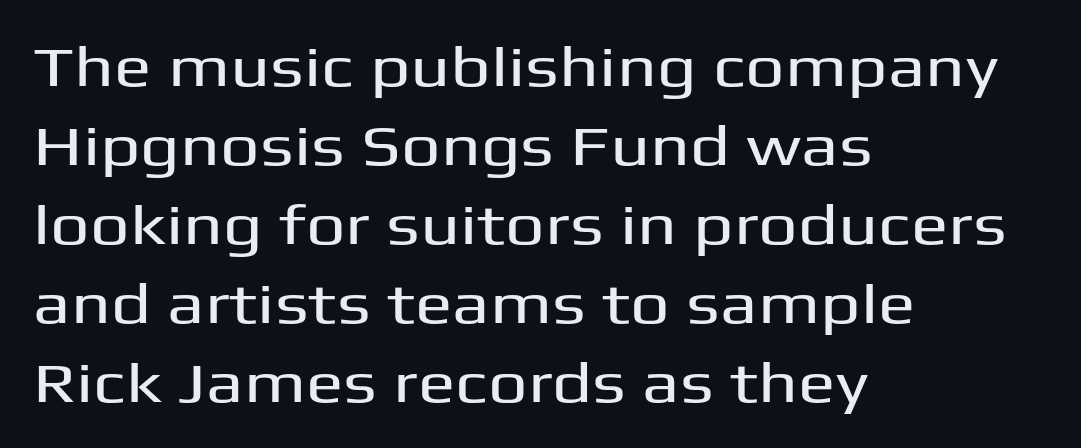
The image shows 56 px wide sans-serif type, upright; set left-aligned, normal line spacing (1.41x), normal letter spacing, not underlined; medium stroke contrast and a medium x-height.
